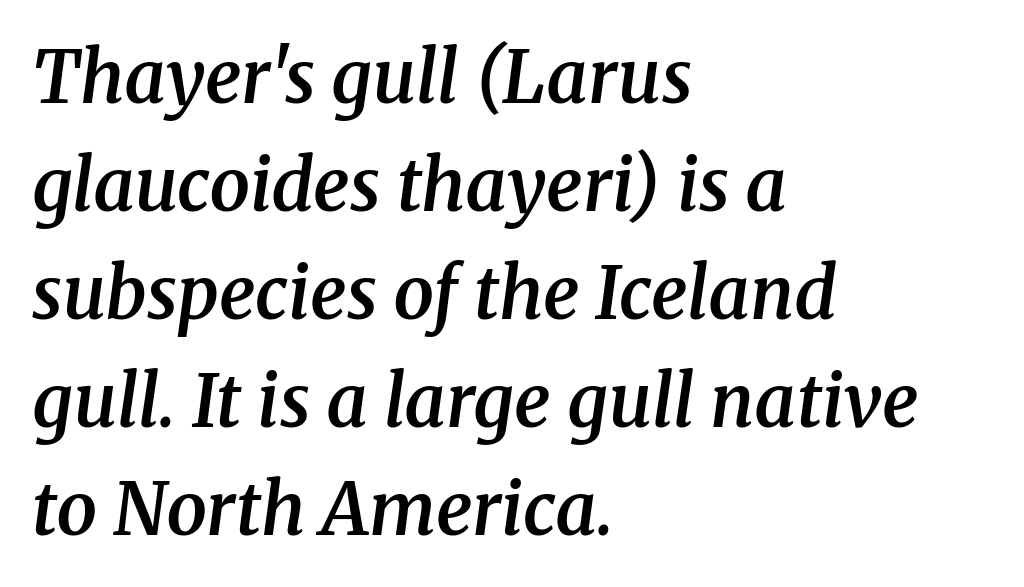
Q: Is the text bold? A: Semi-bold.
Q: Is the text italic (slanted)? A: Yes, it leans right by about 8 degrees.
Q: Is the typeface a serif or a sans-serif typeface? A: Serif.
Q: Is the text underlined? A: No.
Q: How is the paragraph aligned? A: Left-aligned.
Q: Is the spacing between letters normal or unusually wide? A: Normal.
Q: Is the spacing between lines tight, normal or loose? A: Normal.
Q: Width (condensed, normal, or wide)? A: Normal.
Q: Stroke contrast? A: Medium.
Q: x-height? A: Medium.
Q: Monospaced? A: No.
